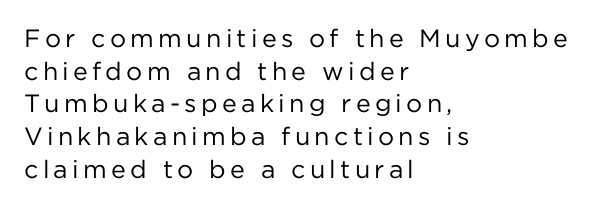
Vertical stems look standard width or narrower in stroke. Horizontal bands of white between lines are of average thickness. When letters stand straight like this, we call the style roman or upright. Rule under the text: the space is simply empty. Teacher's note: observe the even left margin — that is flush-left alignment.
